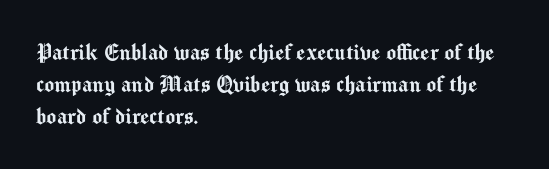
Q: Is the text italic (slanted)? A: No, it is upright.
Q: Is the text underlined? A: No.
Q: How is the paragraph aligned? A: Left-aligned.
Q: Is the spacing between letters normal or unusually wide? A: Normal.
